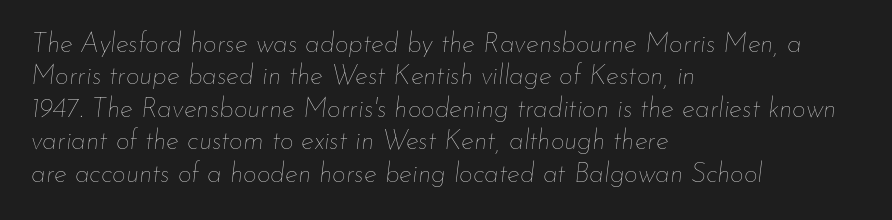
The zone under the glyphs is completely vacant. The passage shown leans; its letterforms are oblique. This is not heavy type; no bold has been used. The passage shown has conventional tracking throughout.
